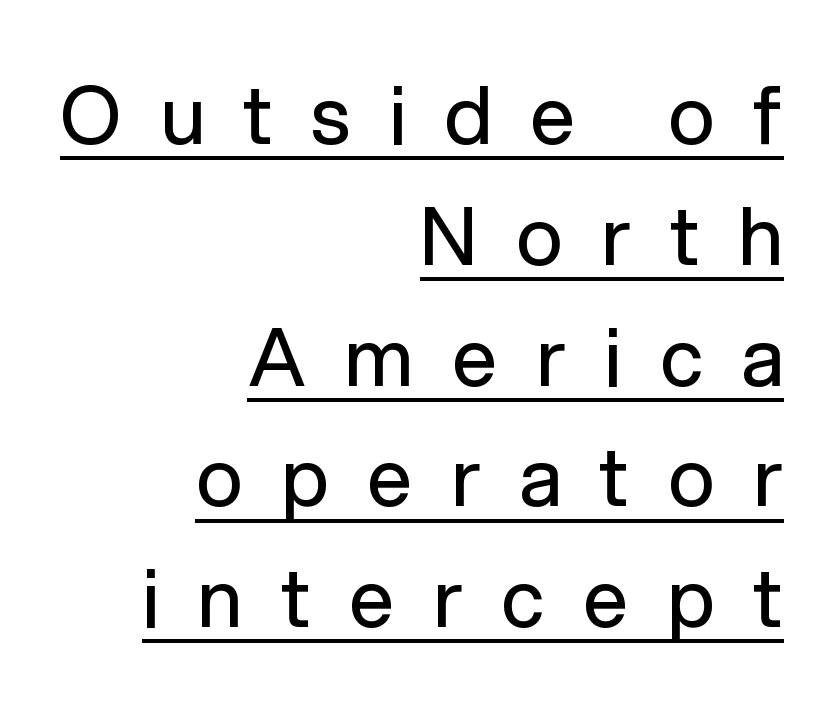
Spacing between characters has been opened up far beyond the box default. Students, observe: this is what conventionally led text looks like. Visually the block forms a straight wall on the right and a jagged coastline on the left. This sample has the flowing, uneven cadence of proportional lettering. Think standard paragraph weight, or any step lighter than that.
